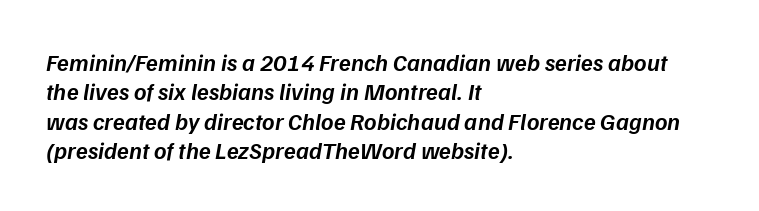
The image shows 24 px text type, italic (leaning right); set left-aligned, line spacing 1.22x, normal letter spacing, not underlined.
